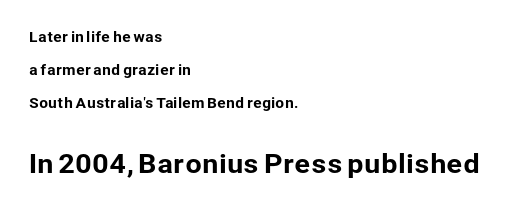
The rendering uses a large line-height, opening up the rows. Teacher's note: observe the even left margin — that is flush-left alignment. Here the second block reads like a headline and the first like body copy. The face used here is rendered with its standard letterfit. Descenders hang freely into open space. A roman cut, with each character standing at attention.
